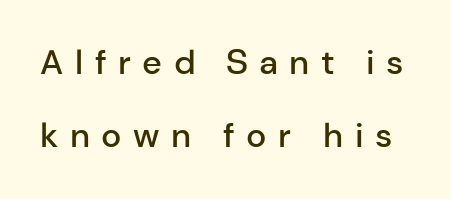
Loose tracking; the words dissolve into strings of separated letters. Interline gaps are noticeably wide in this sample. The passage shown is semibold, sitting just below true bold. You could not count columns in this text — the font is proportionally spaced. The passage shown is not underscored anywhere.
